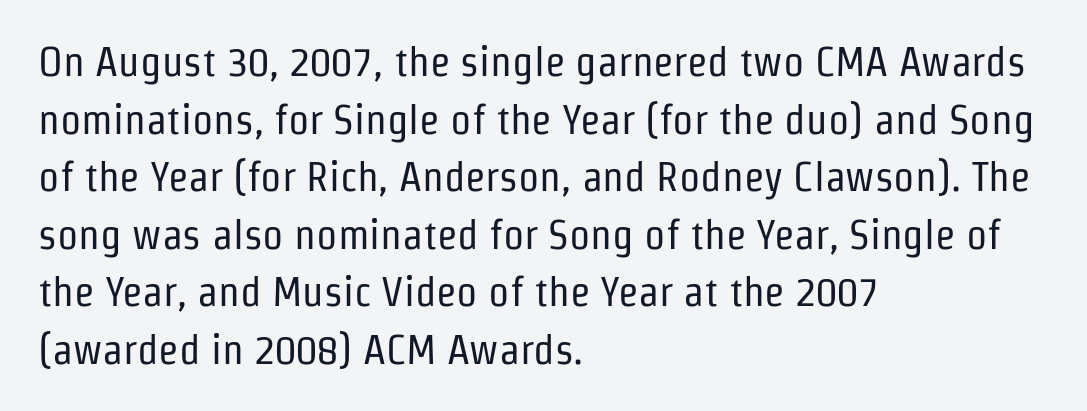
The image shows 42 px regular-weight, condensed sans-serif type, upright; set left-aligned, normal line spacing (1.37x), normal letter spacing, not underlined; low stroke contrast and a medium x-height.
